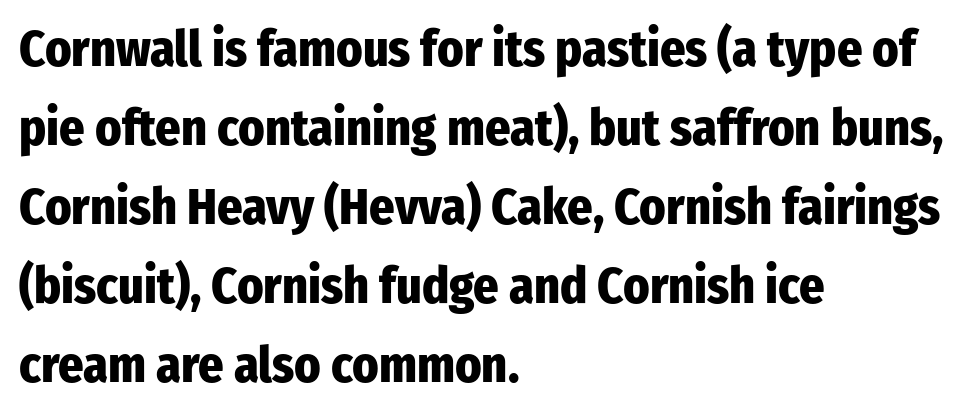
Q: Is the text bold? A: Yes.
Q: Is the text italic (slanted)? A: No, it is upright.
Q: Is the typeface a serif or a sans-serif typeface? A: Sans-serif.
Q: Is the text underlined? A: No.
Q: How is the paragraph aligned? A: Left-aligned.
Q: Is the spacing between letters normal or unusually wide? A: Normal.
Q: Is the spacing between lines tight, normal or loose? A: Normal.
Q: Width (condensed, normal, or wide)? A: Condensed.
Q: Stroke contrast? A: Low.
Q: x-height? A: Medium.
Q: Monospaced? A: No.
